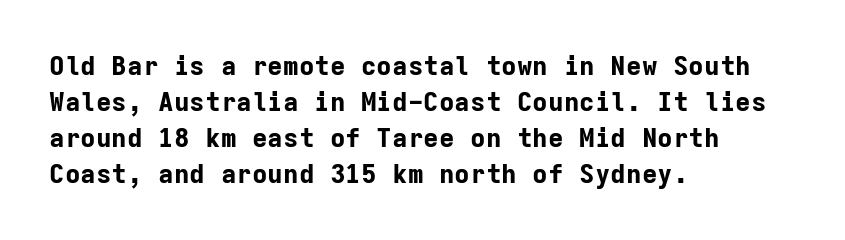
Weight: bold. Inter-character spacing is left at the font's built-in metrics. Check the space under the baseline: it is left empty. These lines sit exactly where default settings would place them. Compared with a centered layout, this one pins lines to the left instead.
